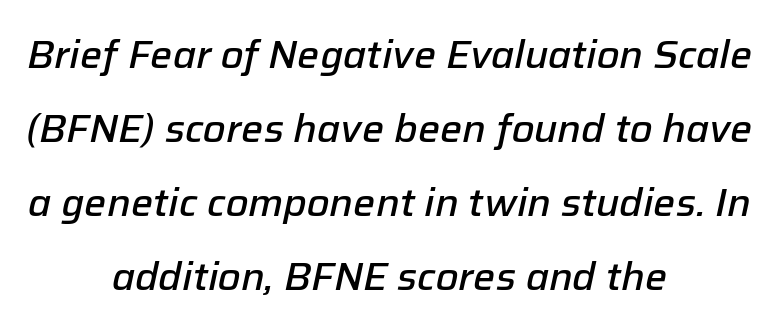
Q: Is the text bold? A: Semi-bold.
Q: Is the text italic (slanted)? A: Yes, it leans right by about 12 degrees.
Q: Is the text underlined? A: No.
Q: How is the paragraph aligned? A: Centered.
Q: Is the spacing between letters normal or unusually wide? A: Normal.
Q: Is the spacing between lines tight, normal or loose? A: Loose.
Q: Width (condensed, normal, or wide)? A: Normal.
Q: Stroke contrast? A: Low.
Q: x-height? A: Medium.
Q: Monospaced? A: No.
